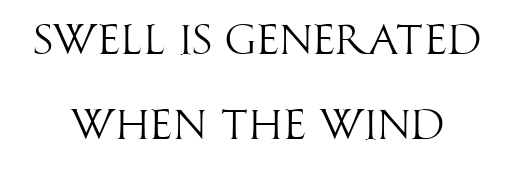
{"serif": "no", "italic": "no", "bold": "no", "weight": "light", "width": "condensed", "stroke_contrast": "high", "x_height": "large", "monospaced": "no", "underline": "no", "line_spacing": "loose", "line_spacing_ratio": 2.02, "letter_spacing": "normal", "letter_spacing_em": 0.0, "glyph_px": 42}
